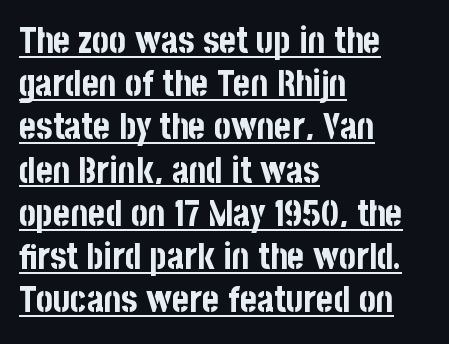
The image shows 36 px bold, condensed sans-serif type, upright; set left-aligned, line spacing 1.2x, normal letter spacing, underlined; low stroke contrast and a large x-height.
